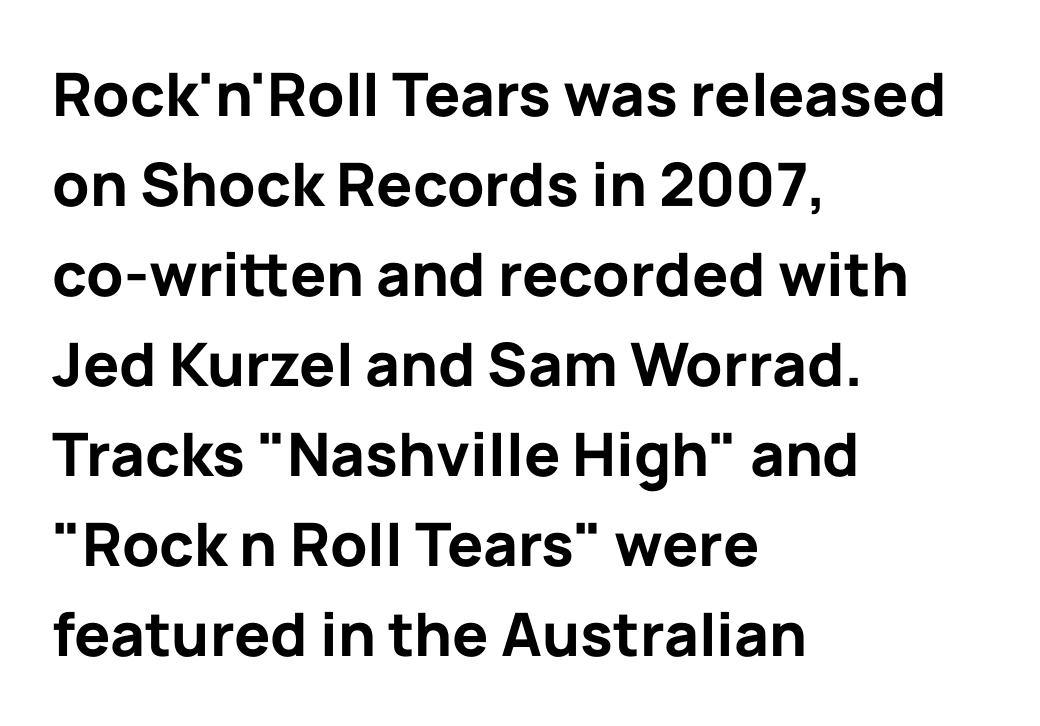
{"serif": "no", "italic": "no", "bold": "yes", "weight": "bold", "width": "normal", "stroke_contrast": "low", "x_height": "medium", "monospaced": "no", "underline": "no", "align": "left", "line_spacing": "normal", "line_spacing_ratio": 1.5, "letter_spacing": "normal", "letter_spacing_em": 0.0, "glyph_px": 60}
